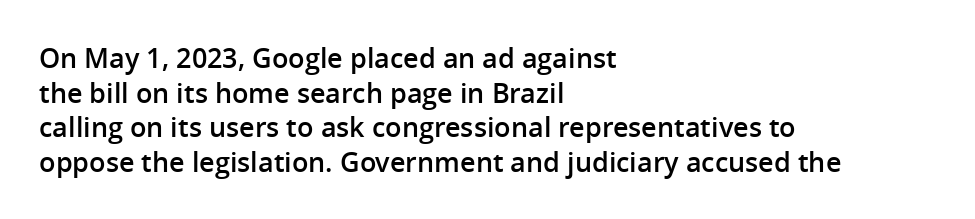
{"italic": "no", "bold": "semi", "underline": "no", "align": "left", "line_spacing": "normal", "line_spacing_ratio": 1.28, "letter_spacing": "normal", "letter_spacing_em": 0.0, "glyph_px": 27}
